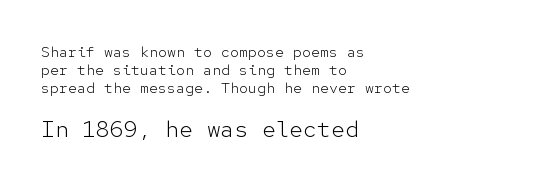
{"italic": "no", "bold": "no", "underline": "no", "align": "left", "line_spacing_ratio": 1.19, "letter_spacing": "normal", "letter_spacing_em": 0.0, "larger_block": "second", "size_ratio": 1.53, "glyph_px": 23}
